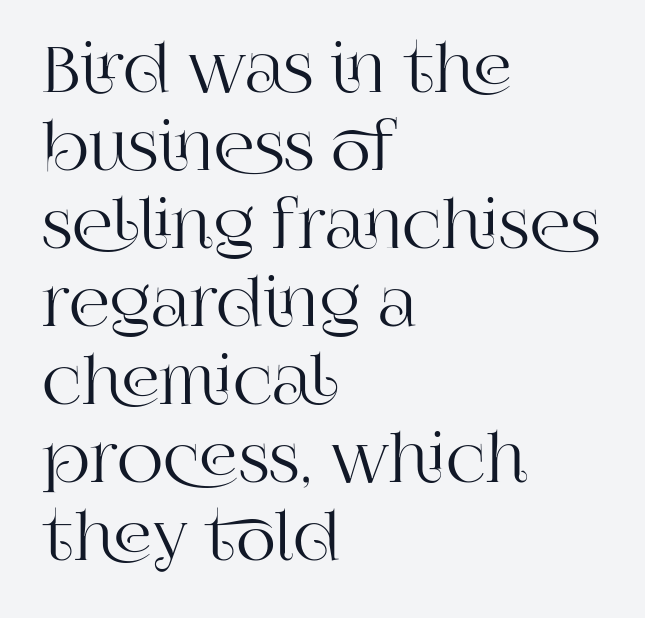
Which margin do the lines hug? The left one — the right edge is uneven. You can tell it's not italic because the verticals are truly vertical. The space directly below the letters is spotless. The letters sit at their default tracking, neither squeezed nor spread. The passage shown is typed in a proportional face where columns would drift.
